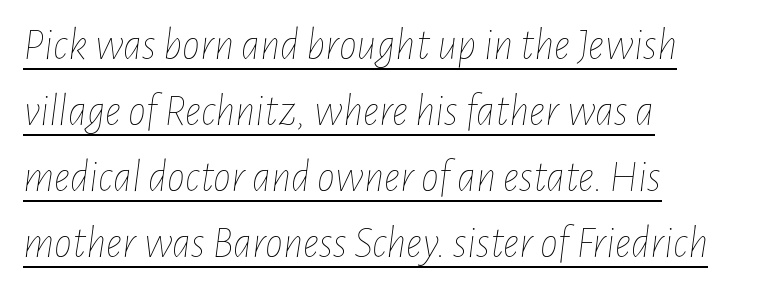
{"italic": "yes", "lean": "right", "slant_degrees": 7, "bold": "no", "weight": "thin", "width": "condensed", "stroke_contrast": "low", "x_height": "medium", "monospaced": "no", "underline": "yes", "align": "left", "line_spacing": "normal", "line_spacing_ratio": 1.47, "letter_spacing": "normal", "letter_spacing_em": 0.0, "glyph_px": 45}
